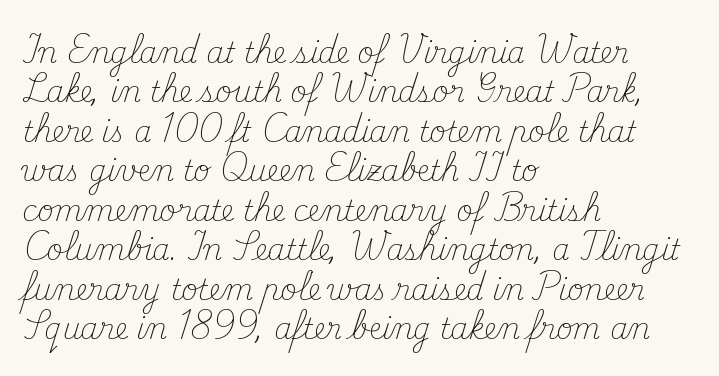
The image shows 28 px light serif type; set left-aligned, normal line spacing (1.41x), normal letter spacing, not underlined; medium stroke contrast and a small x-height.
